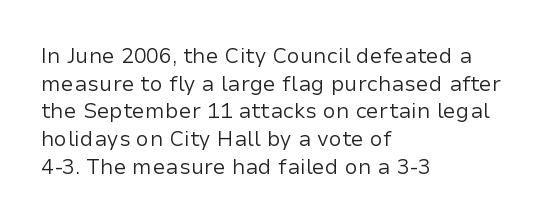
Every stem runs plumb, perpendicular to the baseline. Leftover space on each line is placed entirely after the last word. Check the space under the baseline: it is left empty. This reads as an unemphasized weight, regular at the heaviest. Caption: standard tracking, unaltered.
